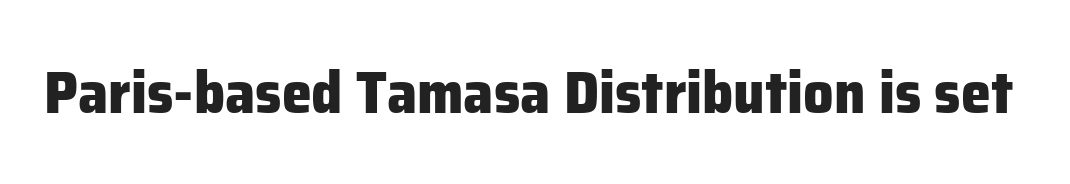
The image shows 60 px heavy sans-serif type, upright; set normal letter spacing, not underlined; low stroke contrast and a medium x-height.
